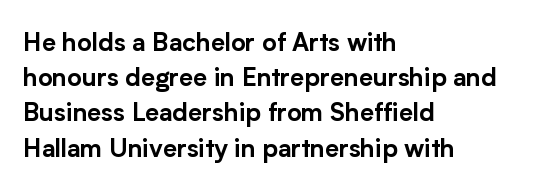
Q: Is the text italic (slanted)? A: No, it is upright.
Q: Is the text underlined? A: No.
Q: How is the paragraph aligned? A: Left-aligned.
Q: Is the spacing between letters normal or unusually wide? A: Normal.
Q: Is the spacing between lines tight, normal or loose? A: Normal.
